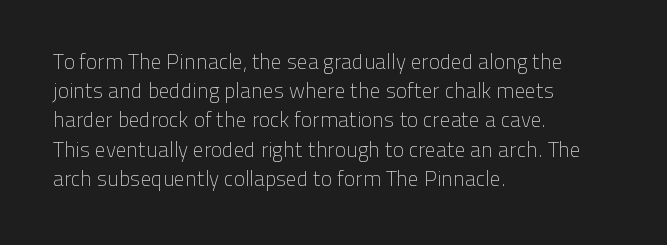
The image shows 21 px text type, upright; set left-aligned, normal line spacing (1.39x), normal letter spacing, not underlined.
